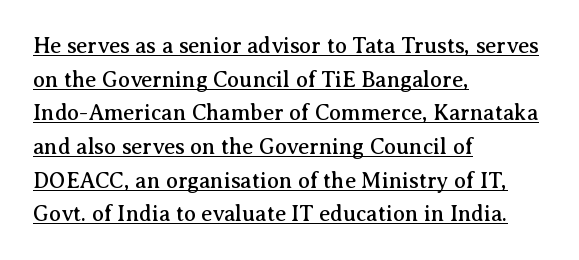
{"italic": "no", "underline": "yes", "align": "left", "line_spacing": "normal", "line_spacing_ratio": 1.53, "letter_spacing": "normal", "letter_spacing_em": 0.0, "glyph_px": 22}
